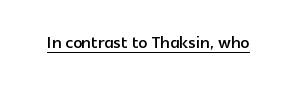
The image shows 22 px text type, upright; set normal letter spacing, underlined.
